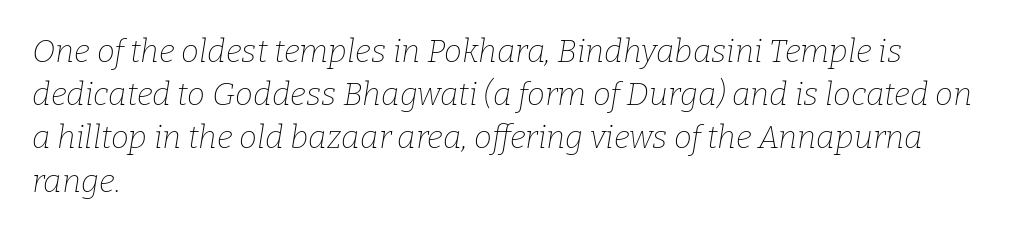
The image shows 32 px thin serif type, italic (leaning right); set left-aligned, normal line spacing (1.35x), normal letter spacing, not underlined; low stroke contrast and a medium x-height.
